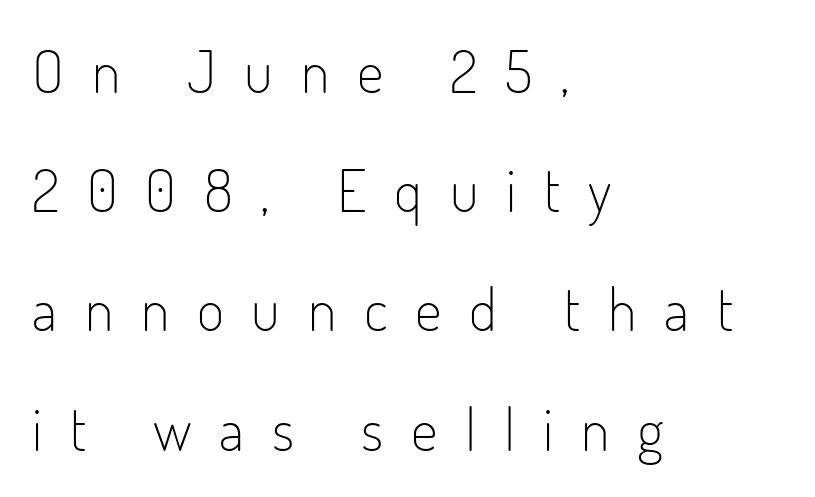
{"serif": "no", "italic": "no", "bold": "no", "weight": "light", "width": "condensed", "stroke_contrast": "low", "x_height": "small", "monospaced": "no", "underline": "no", "align": "left", "line_spacing": "loose", "line_spacing_ratio": 2.02, "letter_spacing": "wide", "letter_spacing_em": 0.47, "glyph_px": 59}
